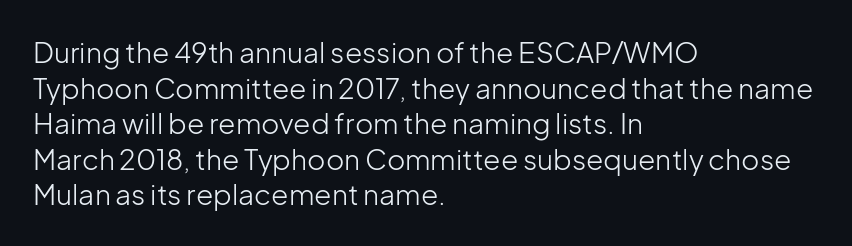
{"serif": "no", "italic": "no", "bold": "no", "weight": "light", "width": "normal", "stroke_contrast": "low", "x_height": "medium", "monospaced": "no", "underline": "no", "align": "left", "line_spacing": "normal", "line_spacing_ratio": 1.27, "letter_spacing": "normal", "letter_spacing_em": 0.0, "glyph_px": 28}
